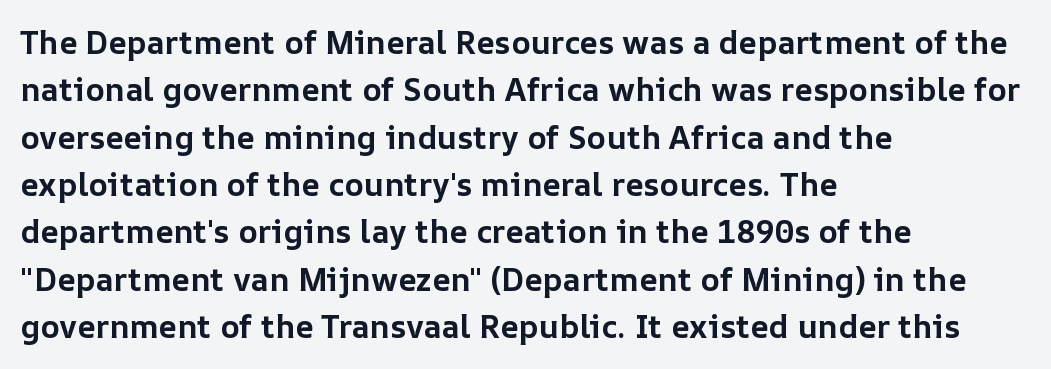
Q: Is the text bold? A: Yes.
Q: Is the text italic (slanted)? A: No, it is upright.
Q: Is the text underlined? A: No.
Q: How is the paragraph aligned? A: Left-aligned.
Q: Is the spacing between letters normal or unusually wide? A: Normal.
Q: Is the spacing between lines tight, normal or loose? A: Normal.
Q: Width (condensed, normal, or wide)? A: Normal.
Q: Stroke contrast? A: Low.
Q: x-height? A: Medium.
Q: Monospaced? A: No.
